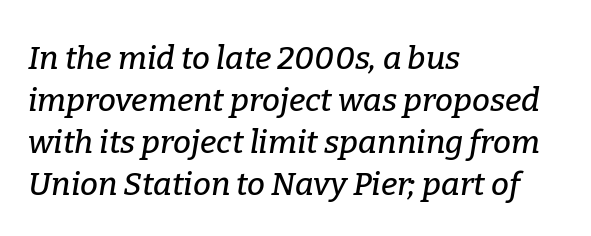
Line beginnings align vertically; line endings do not. A typesetter would call this proportional, since set widths differ per character. Is this a sans? No — the strokes have serifs. Whoever set this chose a conventional vertical rhythm. Rule under the text: the space is simply empty. The type is set solid horizontally, with unmodified tracking.
